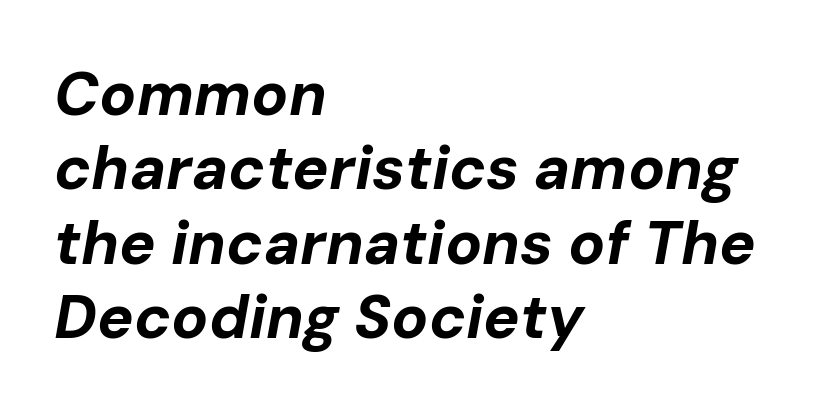
The image shows 61 px bold type, italic (leaning right); set left-aligned, line spacing 1.22x, normal letter spacing, not underlined; low stroke contrast and a medium x-height.
